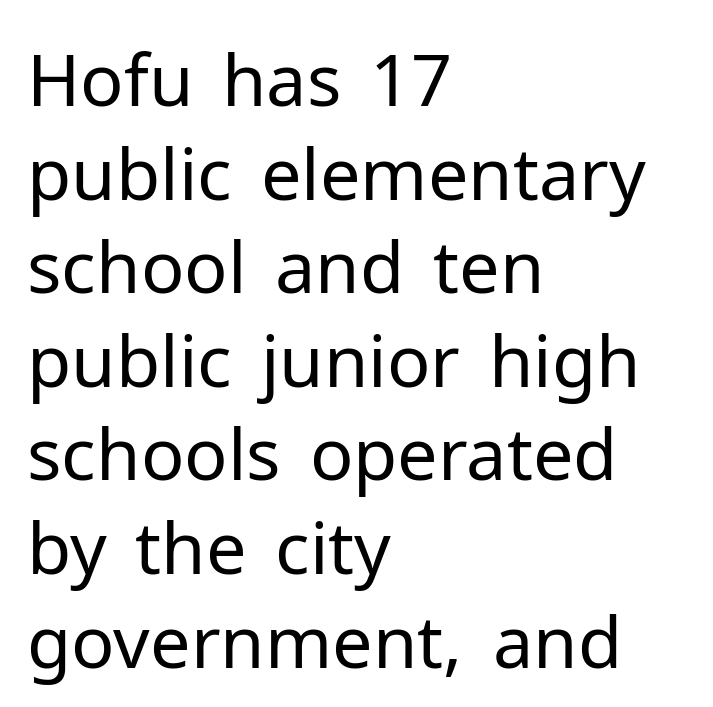
The image shows 72 px regular-weight sans-serif type, upright; set left-aligned, normal line spacing (1.3x), normal letter spacing, not underlined; low stroke contrast and a medium x-height.
